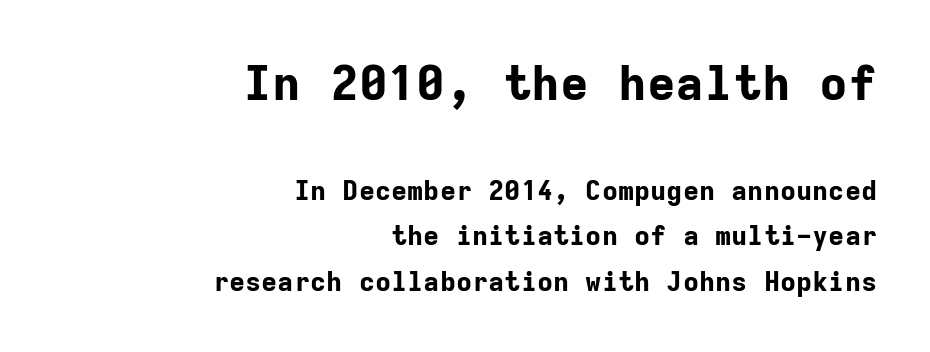
Summary of weight: heavy, a full bold. The rendering shrinks the type as you move from the upper chunk to the lower. Standard letterfit; no display-style spreading of the glyphs. Has an underline been added? It has not. The typography opts for an upright posture over an oblique one. Monospaced: the letters line up in strict vertical columns.
